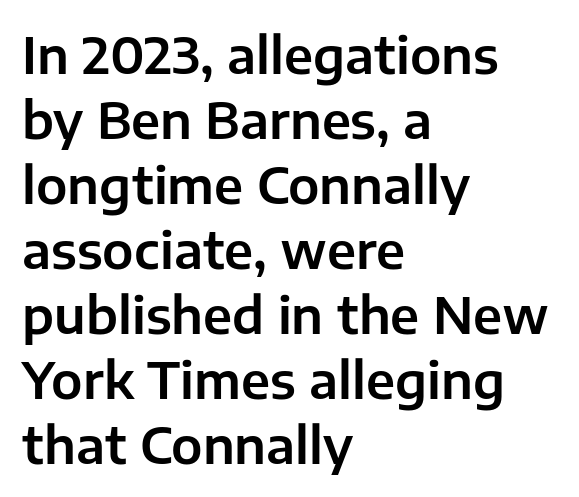
The image shows 50 px sans-serif type, upright; set left-aligned, normal line spacing (1.3x), normal letter spacing, not underlined; low stroke contrast and a medium x-height.
